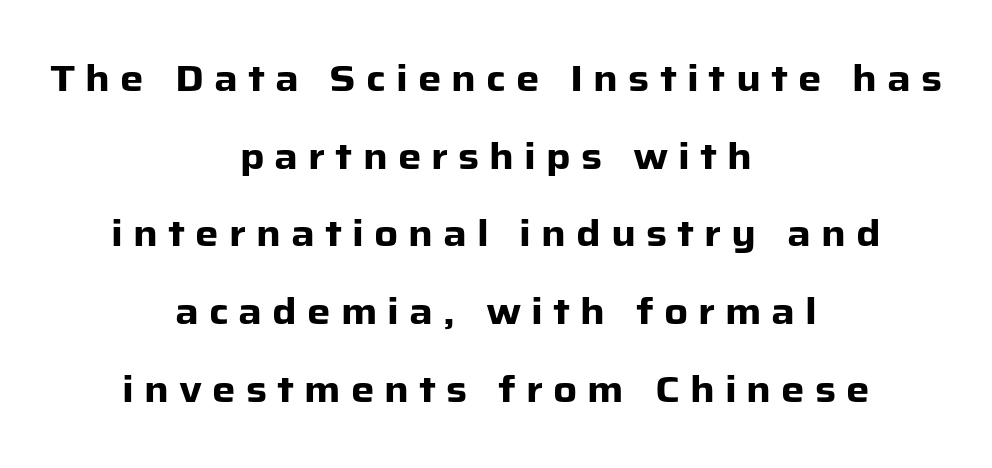
The image shows 37 px heavy sans-serif type, upright; set centered, loose line spacing (2.1x), unusually wide letter spacing (+0.27 em), not underlined; low stroke contrast and a medium x-height.
